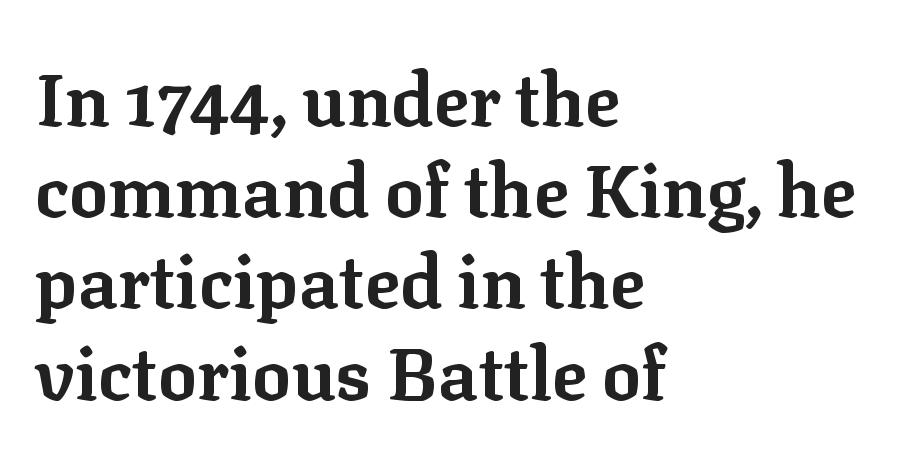
Q: Is the text bold? A: Yes.
Q: Is the text italic (slanted)? A: No, it is upright.
Q: Is the typeface a serif or a sans-serif typeface? A: Serif.
Q: Is the text underlined? A: No.
Q: How is the paragraph aligned? A: Left-aligned.
Q: Is the spacing between letters normal or unusually wide? A: Normal.
Q: Is the spacing between lines tight, normal or loose? A: Normal.
Q: Width (condensed, normal, or wide)? A: Normal.
Q: Stroke contrast? A: Low.
Q: x-height? A: Medium.
Q: Monospaced? A: No.
